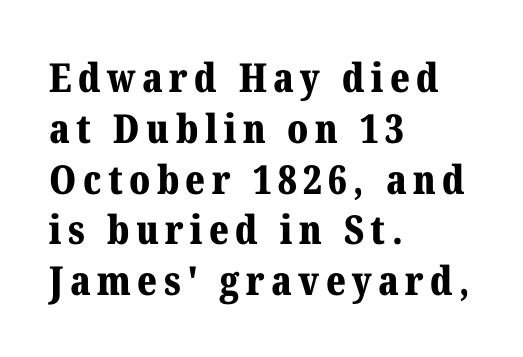
The image shows 40 px bold serif type, upright; set left-aligned, normal line spacing (1.27x), not underlined; medium stroke contrast and a medium x-height.
